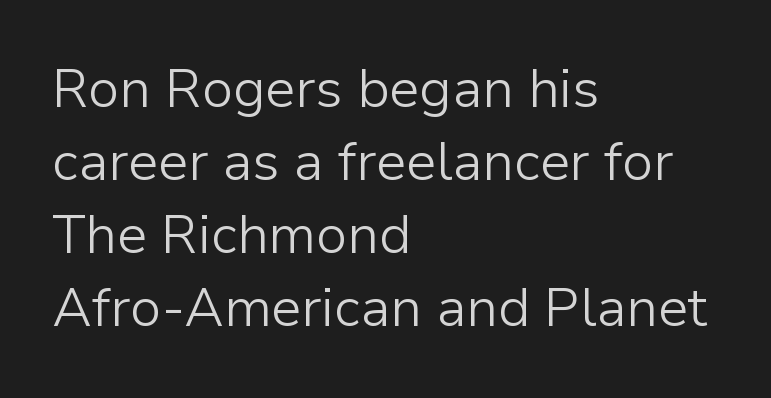
{"serif": "no", "italic": "no", "bold": "no", "weight": "light", "width": "normal", "stroke_contrast": "low", "x_height": "medium", "monospaced": "no", "underline": "no", "align": "left", "line_spacing": "normal", "line_spacing_ratio": 1.35, "letter_spacing": "normal", "letter_spacing_em": 0.0, "glyph_px": 54}
